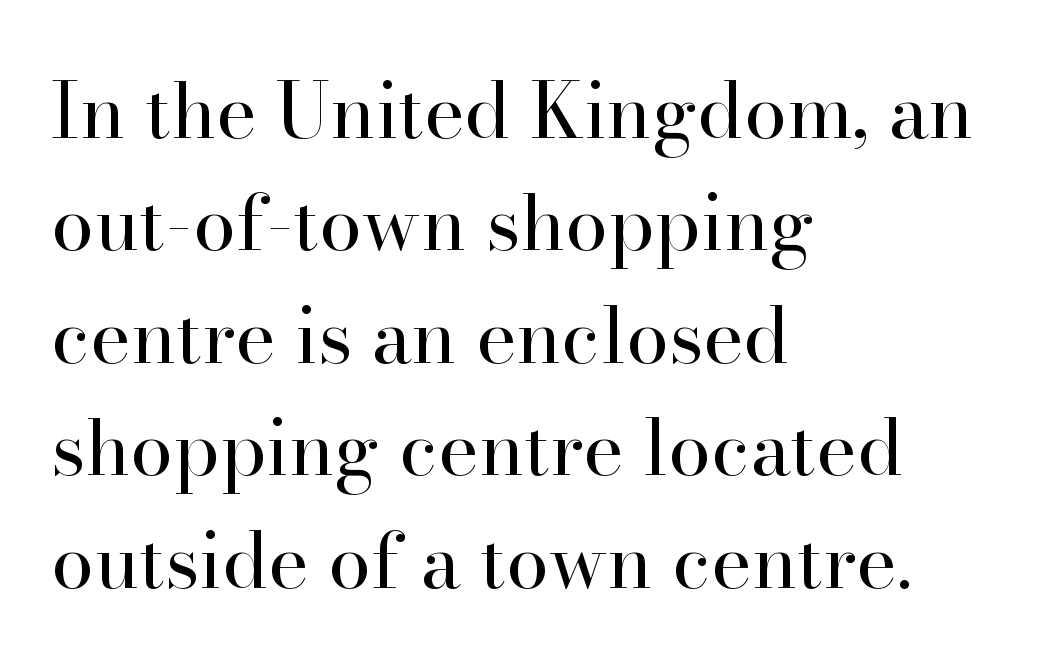
The image shows 77 px regular-weight serif type, upright; set left-aligned, normal line spacing (1.46x), normal letter spacing, not underlined; high stroke contrast and a small x-height.
